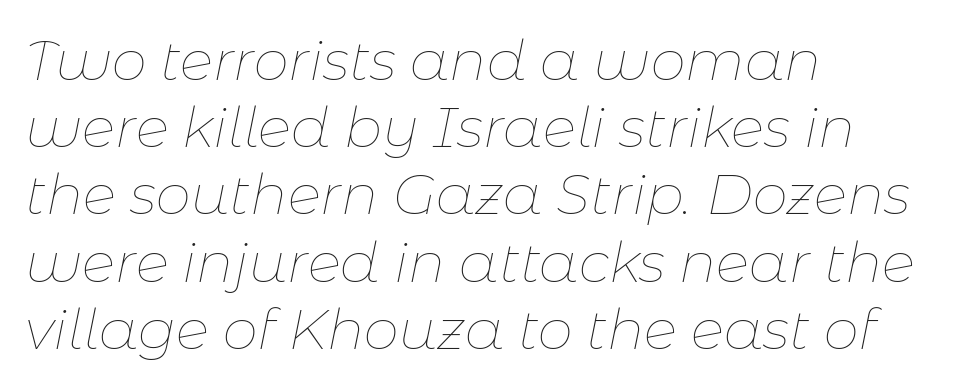
{"italic": "yes", "lean": "right", "slant_degrees": 11, "bold": "no", "weight": "thin", "width": "normal", "stroke_contrast": "low", "x_height": "medium", "monospaced": "no", "underline": "no", "align": "left", "line_spacing_ratio": 1.2, "letter_spacing": "normal", "letter_spacing_em": 0.0, "glyph_px": 56}
